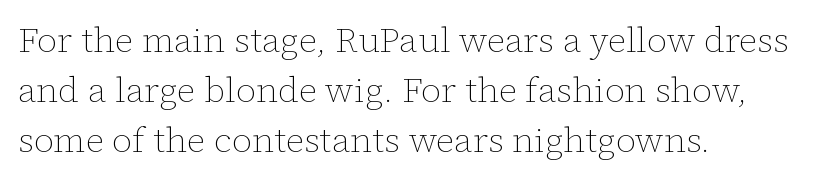
{"italic": "no", "bold": "no", "weight": "thin", "width": "normal", "stroke_contrast": "low", "x_height": "medium", "monospaced": "no", "underline": "no", "align": "left", "line_spacing": "normal", "line_spacing_ratio": 1.43, "letter_spacing": "normal", "letter_spacing_em": 0.0, "glyph_px": 35}
